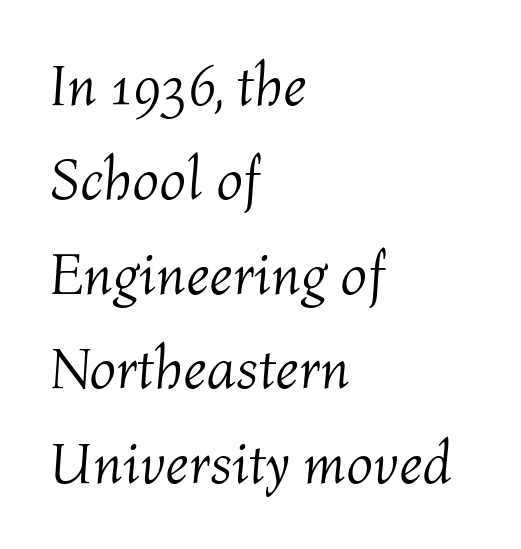
The image shows 59 px light type, italic (leaning right); set left-aligned, normal line spacing (1.6x), normal letter spacing, not underlined; medium stroke contrast and a medium x-height.
